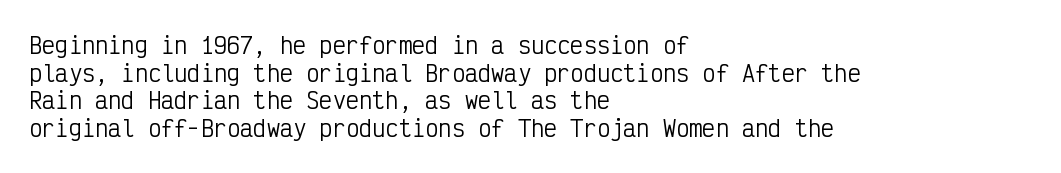
Q: Is the text bold? A: No.
Q: Is the text italic (slanted)? A: No, it is upright.
Q: Is the text underlined? A: No.
Q: How is the paragraph aligned? A: Left-aligned.
Q: Is the spacing between letters normal or unusually wide? A: Normal.
Q: Is the spacing between lines tight, normal or loose? A: Normal.
